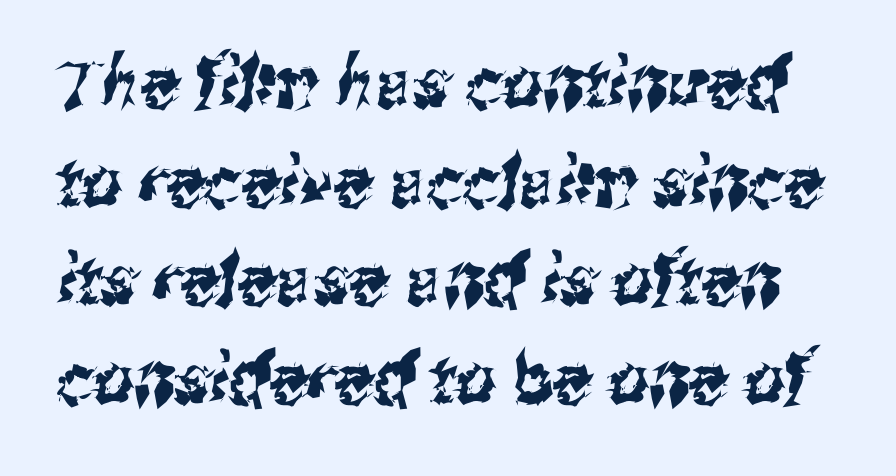
Q: Is the typeface a serif or a sans-serif typeface? A: Sans-serif.
Q: Is the text underlined? A: No.
Q: Is the spacing between letters normal or unusually wide? A: Normal.
Q: Is the spacing between lines tight, normal or loose? A: Normal.
Q: Width (condensed, normal, or wide)? A: Condensed.
Q: Stroke contrast? A: Medium.
Q: x-height? A: Medium.
Q: Monospaced? A: No.
